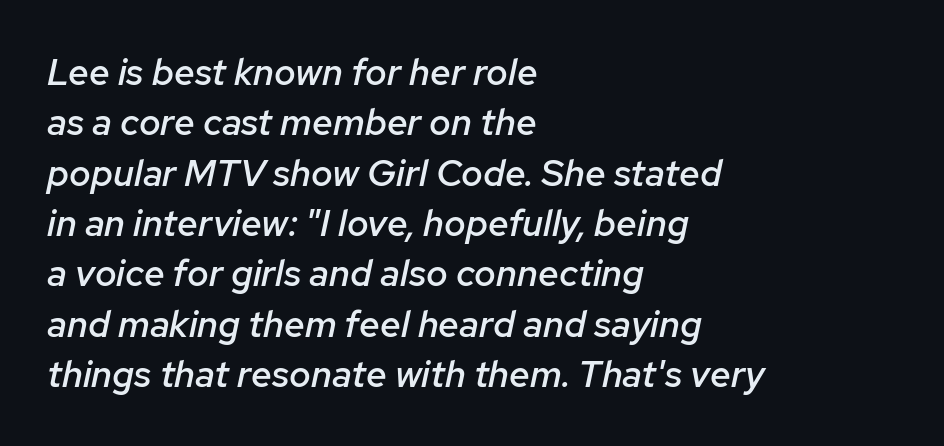
Notice how the stems are inclined rather than vertical — that's the hallmark of italics. All the whitespace from short lines collects on the right. The passage shown is typed in a proportional face where columns would drift. Leading: standard. Tracking value appears to be zero — textbook default spacing.
